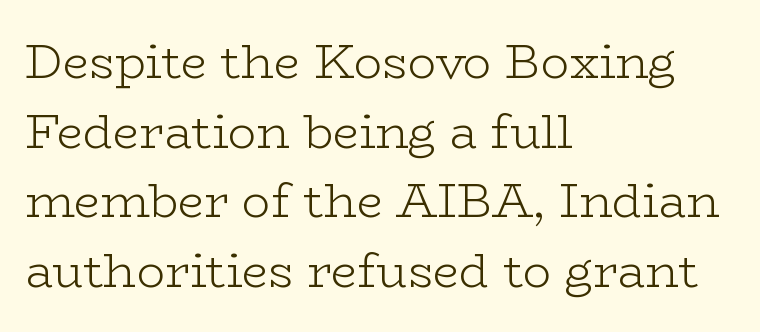
{"serif": "yes", "italic": "no", "bold": "no", "weight": "light", "width": "wide", "stroke_contrast": "low", "x_height": "medium", "monospaced": "no", "underline": "no", "align": "left", "line_spacing": "normal", "line_spacing_ratio": 1.48, "letter_spacing": "normal", "letter_spacing_em": 0.0, "glyph_px": 47}
